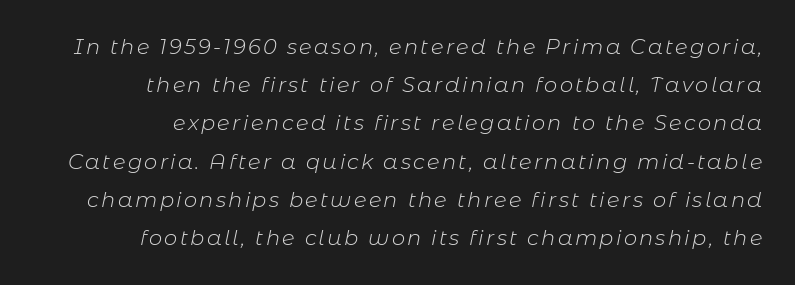
The typography opts for an oblique posture over an upright one. Heft: none added — not bold. The paragraph shown leans on its right margin. Only glyphs here, with clear space below each row.
